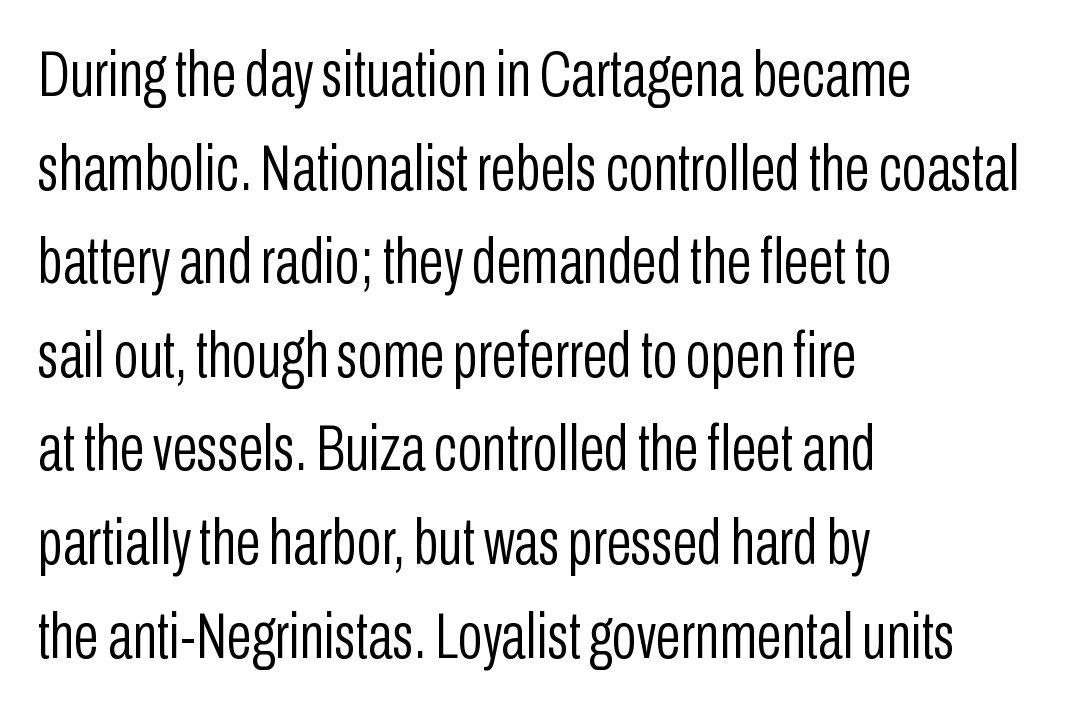
Check under the words: just untouched page. Observe the absence of serifs on each vertical stroke in this sample. The font's upright variant was chosen for this text. Rows of type keep a routine distance in the vertical direction. Horizontally, the lines are justified to the leading edge only.
